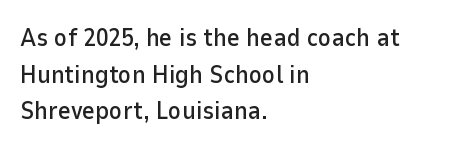
Q: Is the text italic (slanted)? A: No, it is upright.
Q: Is the text underlined? A: No.
Q: How is the paragraph aligned? A: Left-aligned.
Q: Is the spacing between letters normal or unusually wide? A: Normal.
Q: Is the spacing between lines tight, normal or loose? A: Normal.
